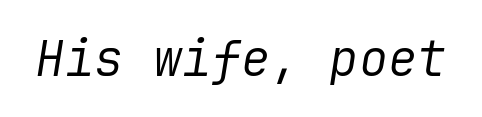
{"italic": "yes", "lean": "right", "slant_degrees": 9, "bold": "no", "weight": "regular", "width": "normal", "stroke_contrast": "low", "x_height": "medium", "underline": "no", "letter_spacing": "normal", "letter_spacing_em": 0.0, "glyph_px": 49}
